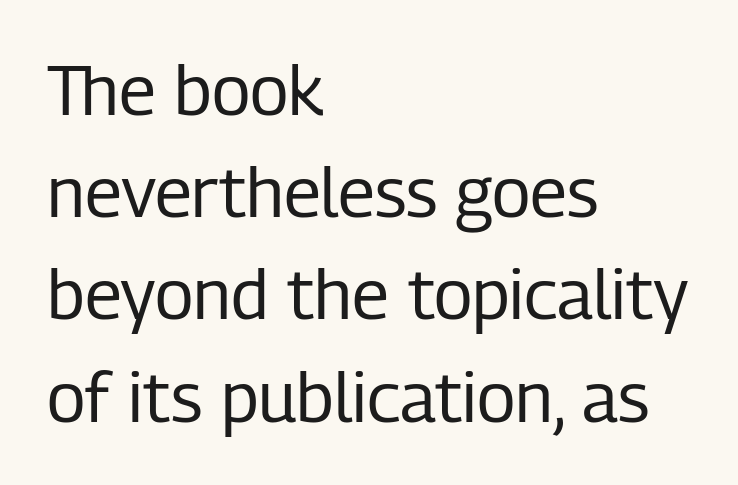
{"serif": "no", "italic": "no", "bold": "no", "weight": "regular", "width": "condensed", "stroke_contrast": "low", "x_height": "medium", "monospaced": "no", "underline": "no", "align": "left", "line_spacing": "normal", "line_spacing_ratio": 1.46, "letter_spacing": "normal", "letter_spacing_em": 0.0, "glyph_px": 70}
